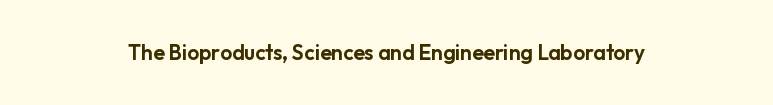
{"italic": "no", "underline": "no", "align": "center", "letter_spacing": "normal", "letter_spacing_em": 0.0, "glyph_px": 21}
